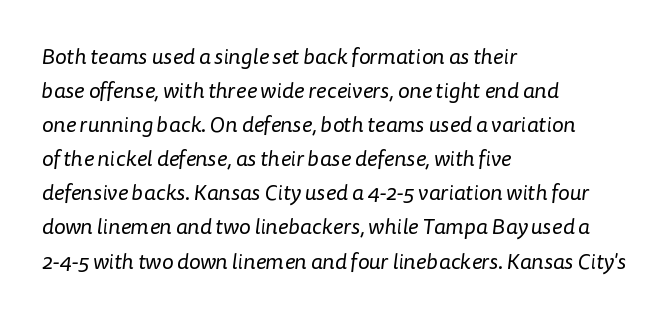
The image shows 22 px text type; set left-aligned, normal line spacing (1.55x), normal letter spacing, not underlined.
